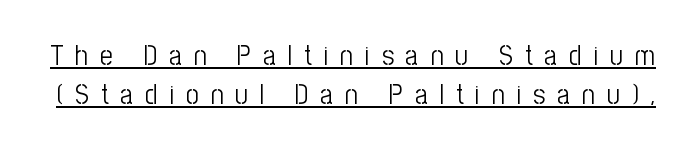
Check where the strokes stop: nothing finishes them off — pure sans. Spacing between characters has been opened up far beyond the box default. A light-to-regular cut is what we see here. The face used here appears with an underline applied. This sample keeps an unexceptional amount of space between lines. This sample has the flowing, uneven cadence of proportional lettering.
